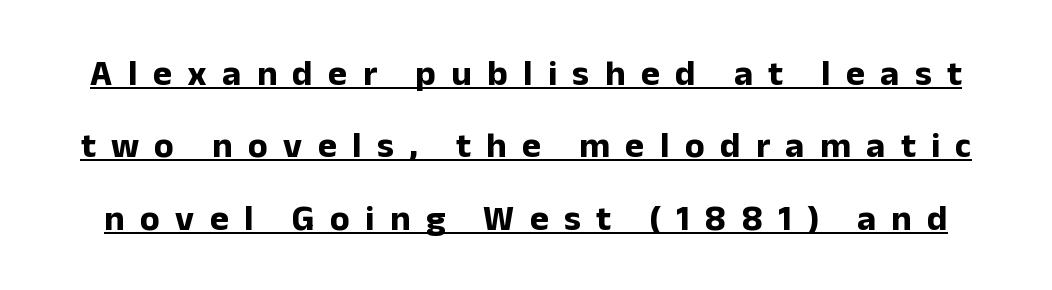
The image shows 36 px bold sans-serif type, upright; set loose line spacing (2.01x), unusually wide letter spacing (+0.43 em), underlined; low stroke contrast and a medium x-height.
